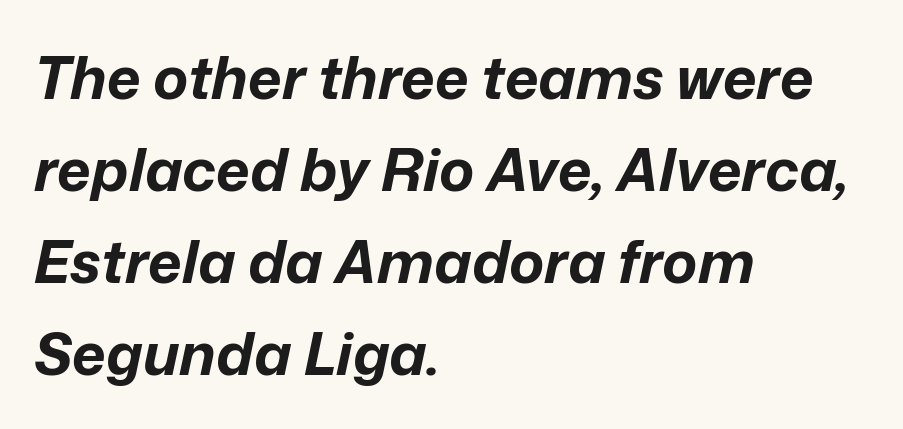
{"italic": "yes", "lean": "right", "slant_degrees": 12, "bold": "yes", "weight": "bold", "width": "normal", "stroke_contrast": "low", "x_height": "medium", "monospaced": "no", "underline": "no", "align": "left", "line_spacing": "normal", "line_spacing_ratio": 1.56, "letter_spacing": "normal", "letter_spacing_em": 0.0, "glyph_px": 59}
